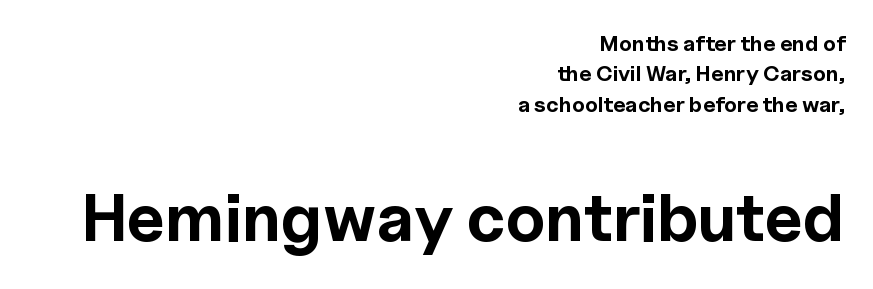
The image shows 67 px bold sans-serif type, upright; set right-aligned, normal line spacing (1.38x), normal letter spacing, not underlined; the second (bottom) block is 3.05x larger; a medium x-height.
